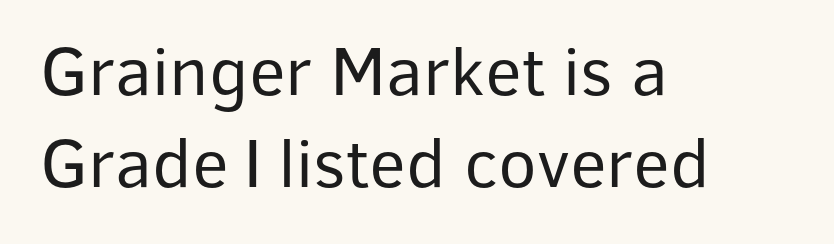
Q: Is the text bold? A: No.
Q: Is the text italic (slanted)? A: No, it is upright.
Q: Is the typeface a serif or a sans-serif typeface? A: Sans-serif.
Q: Is the text underlined? A: No.
Q: How is the paragraph aligned? A: Left-aligned.
Q: Is the spacing between letters normal or unusually wide? A: Normal.
Q: Is the spacing between lines tight, normal or loose? A: Normal.
Q: Width (condensed, normal, or wide)? A: Normal.
Q: Stroke contrast? A: Low.
Q: x-height? A: Medium.
Q: Monospaced? A: No.
